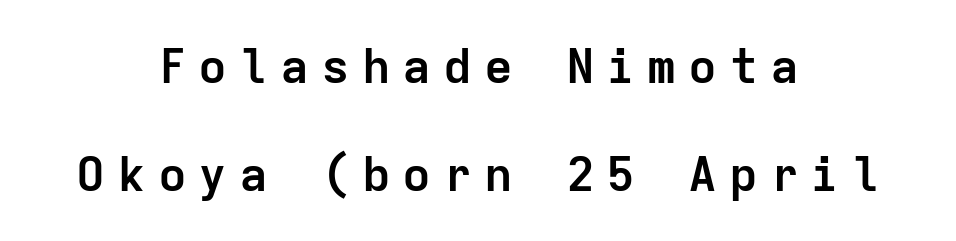
The image shows 48 px semibold sans-serif type, upright, monospaced; set centered, loose line spacing (2.24x), unusually wide letter spacing (+0.25 em), not underlined; low stroke contrast and a medium x-height.
